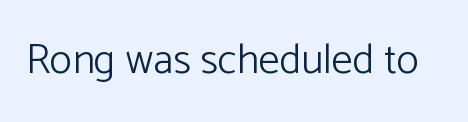
{"serif": "no", "italic": "no", "bold": "no", "weight": "light", "width": "normal", "stroke_contrast": "low", "x_height": "medium", "monospaced": "no", "underline": "no", "letter_spacing": "normal", "letter_spacing_em": 0.0, "glyph_px": 42}
